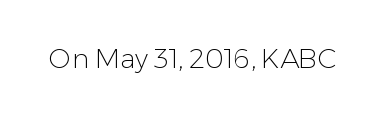
{"italic": "no", "bold": "no", "underline": "no", "letter_spacing": "normal", "letter_spacing_em": 0.0, "glyph_px": 27}
